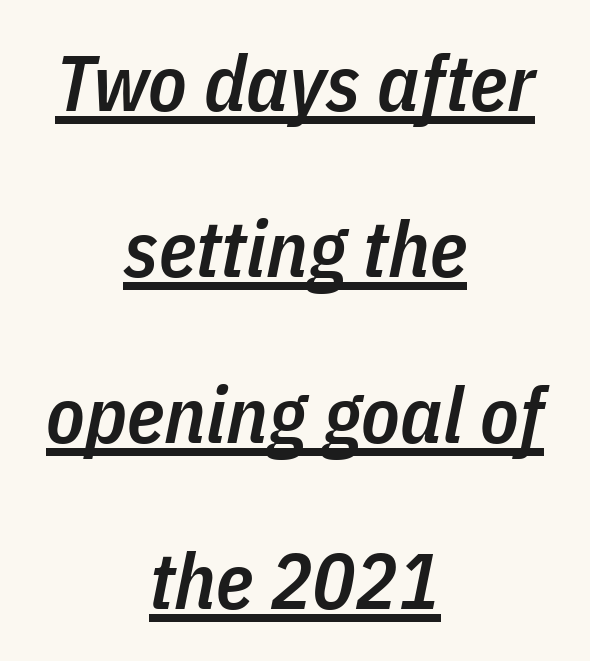
Does the copy run flush right? No — it is centered line by line. Stems and bowls a touch heavier than normal — semibold. Character widths vary here, with narrow letters taking less room than wide ones. Whoever set this chose breathing room over compactness in the vertical rhythm. The typesetter has applied underlining to the passage shown.
